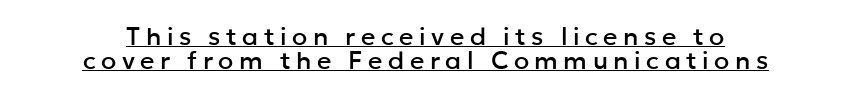
The image shows 25 px text type, upright; set centered, tight line spacing (0.96x), unusually wide letter spacing (+0.22 em), underlined.
